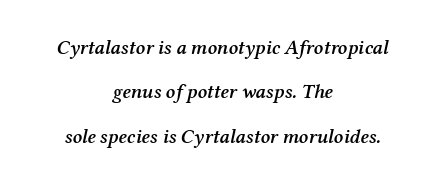
Notice the wide empty band between every row — that's loose leading. If you folded the block vertically in half, each line would mirror itself in length. Observe the ordinary spacing: letters are neighbours, not strangers. In terms of weight, the rendering is demibold, just under bold. The letters are slanted; this is an italic face.
